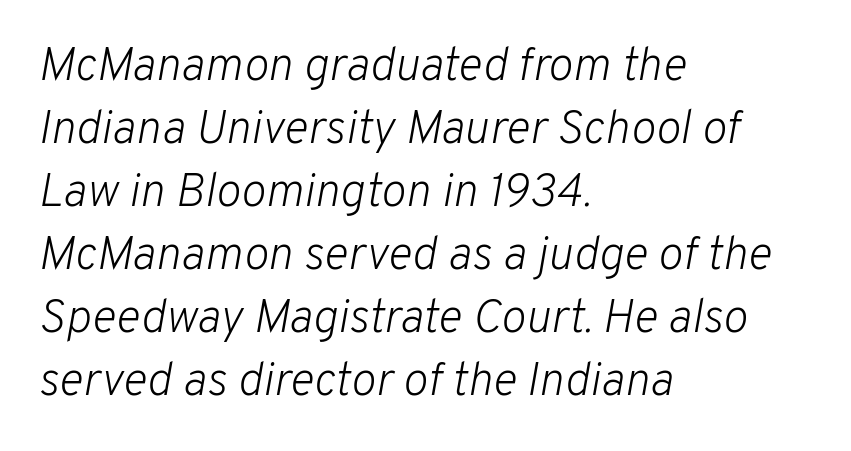
The passage shown is typed in a proportional face where columns would drift. This reads as an unemphasized weight, regular at the heaviest. The paragraph shown leans on its left margin. Italic? Definitely — the glyphs are oblique. Underline: absent.
